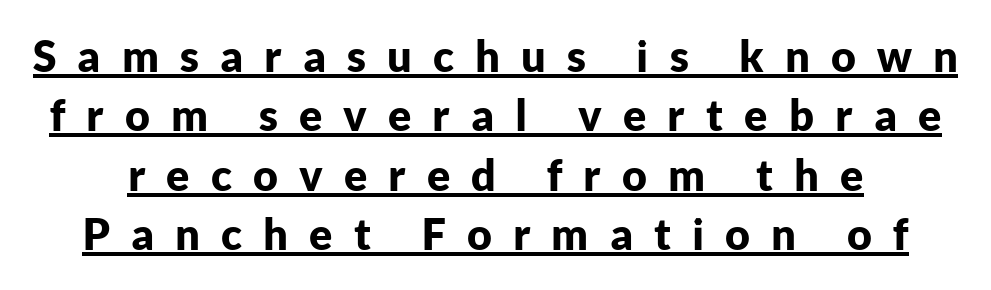
The image shows 43 px bold sans-serif type, upright; set normal line spacing (1.38x), unusually wide letter spacing (+0.49 em), underlined; low stroke contrast and a medium x-height.
